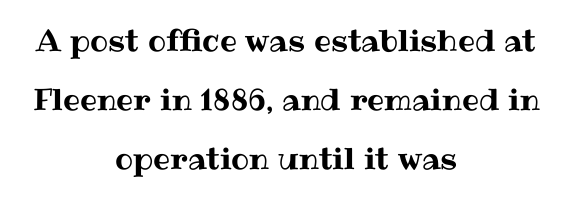
{"italic": "no", "width": "normal", "stroke_contrast": "medium", "x_height": "medium", "monospaced": "no", "underline": "no", "align": "center", "line_spacing": "loose", "line_spacing_ratio": 1.97, "letter_spacing": "normal", "letter_spacing_em": 0.0, "glyph_px": 30}
